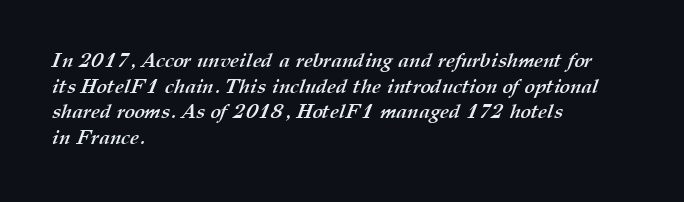
The image shows 20 px bold type; set left-aligned, normal line spacing (1.28x), normal letter spacing, not underlined.
